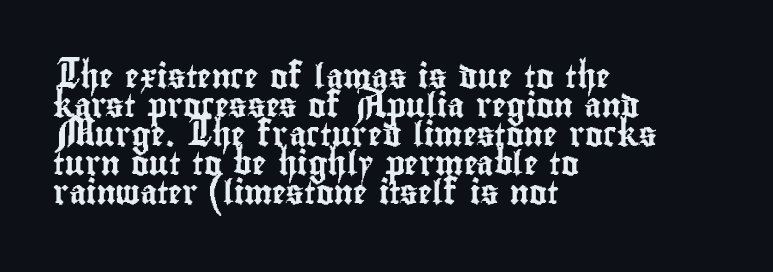
The image shows 24 px text type, upright; set left-aligned, line spacing 1.21x, normal letter spacing, not underlined.
